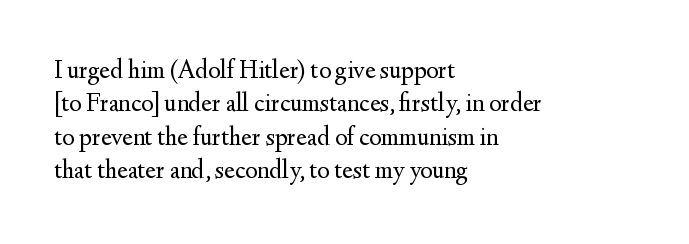
The image shows 26 px text type, upright; set left-aligned, normal line spacing (1.28x), normal letter spacing, not underlined.
